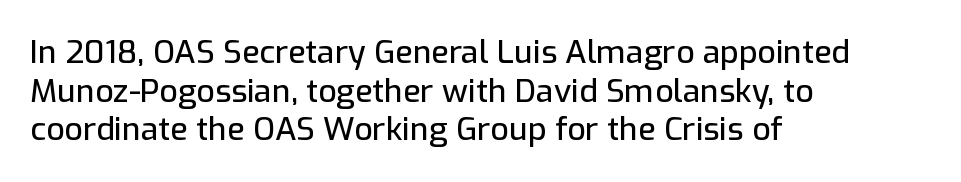
Caption: multi-line text, flush left, ragged right. These lines are rendered in a variable-pitch font. Examine the stroke ends and you'll find no serifs. A clean baseline with only descenders dipping below it. The horizontal fit of the characters is conventional and even.
